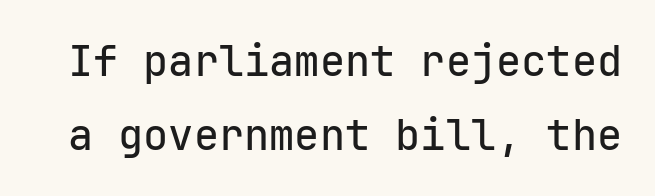
A bare baseline throughout the passage. A sans-serif font was chosen for this passage. This sample uses plain, unmodified letter spacing. The rendering uses typewriter-style spacing with identical character cells. Every character sits straight up, as roman type does.
